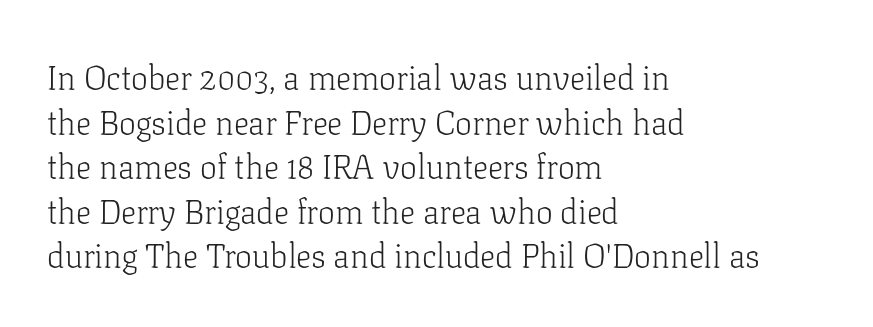
{"serif": "yes", "italic": "no", "bold": "no", "weight": "light", "width": "normal", "stroke_contrast": "low", "x_height": "medium", "monospaced": "no", "underline": "no", "align": "left", "line_spacing": "normal", "line_spacing_ratio": 1.31, "letter_spacing": "normal", "letter_spacing_em": 0.0, "glyph_px": 34}
